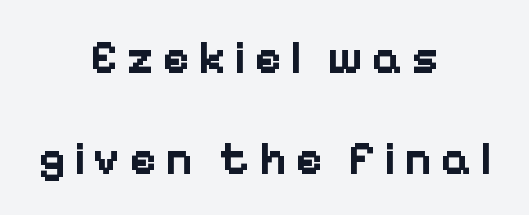
The image shows 46 px bold sans-serif type, upright; set centered, loose line spacing (2.19x), not underlined; low stroke contrast and a medium x-height.
